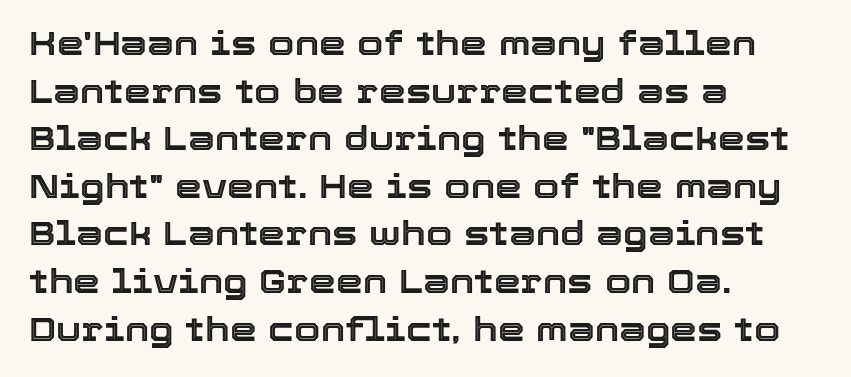
The image shows 34 px text type, upright; set left-aligned, normal line spacing (1.4x), normal letter spacing, not underlined; a medium x-height.
